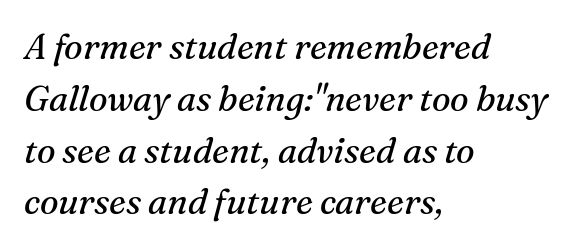
Q: Is the text bold? A: No.
Q: Is the text italic (slanted)? A: Yes, it leans right by about 16 degrees.
Q: Is the typeface a serif or a sans-serif typeface? A: Serif.
Q: Is the text underlined? A: No.
Q: How is the paragraph aligned? A: Left-aligned.
Q: Is the spacing between letters normal or unusually wide? A: Normal.
Q: Is the spacing between lines tight, normal or loose? A: Normal.
Q: Width (condensed, normal, or wide)? A: Normal.
Q: Stroke contrast? A: Medium.
Q: x-height? A: Medium.
Q: Monospaced? A: No.
